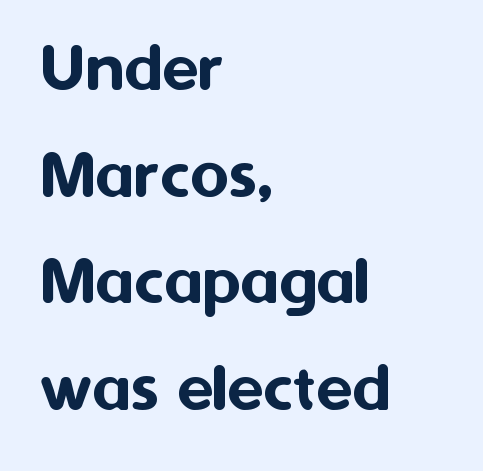
The setting favours the left margin, as ordinary paragraphs usually do. Letters rest on an invisible, unmarked baseline. Notice how the stems are strictly vertical — no italics here. Nothing sits at the stroke ends, so this counts as sans-serif. Proportional: the letters do not fall into vertical columns.
